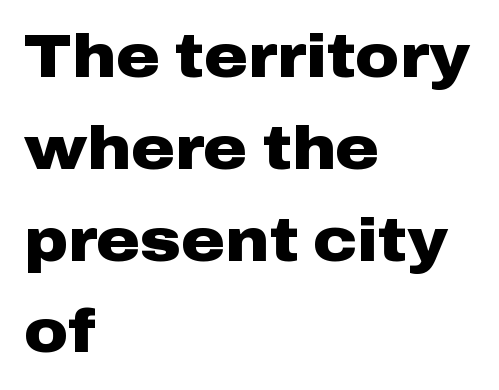
Q: Is the text bold? A: Yes.
Q: Is the text italic (slanted)? A: No, it is upright.
Q: Is the typeface a serif or a sans-serif typeface? A: Sans-serif.
Q: Is the text underlined? A: No.
Q: How is the paragraph aligned? A: Left-aligned.
Q: Is the spacing between letters normal or unusually wide? A: Normal.
Q: Is the spacing between lines tight, normal or loose? A: Normal.
Q: Width (condensed, normal, or wide)? A: Wide.
Q: Stroke contrast? A: Low.
Q: x-height? A: Medium.
Q: Monospaced? A: No.
